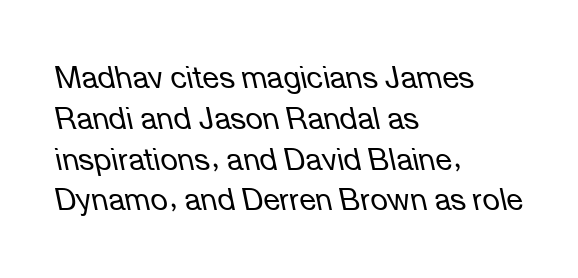
Notice how the passage keeps a crisp vertical edge on the left only. Normally led — the rows are evenly, conventionally spaced. A clean baseline with only descenders dipping below it. Look at the tracking — it's just the regular setting, nothing added. The face looks like a standard text weight, possibly lighter.
